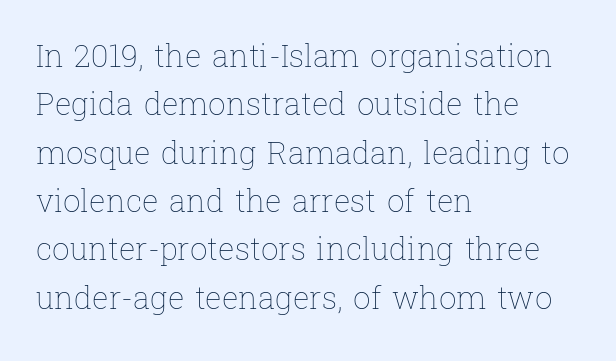
The image shows 31 px thin type, upright; set left-aligned, normal line spacing (1.56x), normal letter spacing, not underlined; low stroke contrast and a medium x-height.
